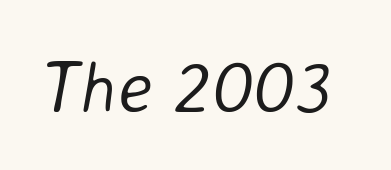
A light-to-regular cut is what we see here. Nothing unusual about the tracking: characters are spaced as the font intends. The font's italic variant was chosen for this text. Any mark beneath the type? The region is blank. A typesetter would call this proportional, since set widths differ per character.
